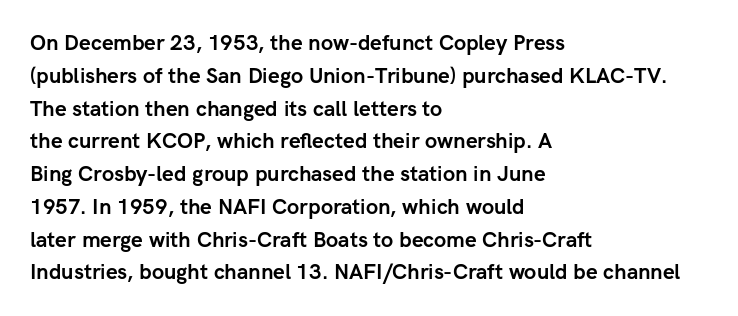
{"italic": "no", "bold": "yes", "underline": "no", "align": "left", "line_spacing": "normal", "line_spacing_ratio": 1.56, "letter_spacing": "normal", "letter_spacing_em": 0.0, "glyph_px": 21}
